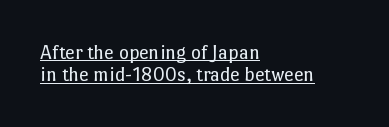
Q: Is the text bold? A: No.
Q: Is the text italic (slanted)? A: No, it is upright.
Q: Is the text underlined? A: Yes.
Q: How is the paragraph aligned? A: Left-aligned.
Q: Is the spacing between letters normal or unusually wide? A: Normal.
Q: Is the spacing between lines tight, normal or loose? A: Tight.
